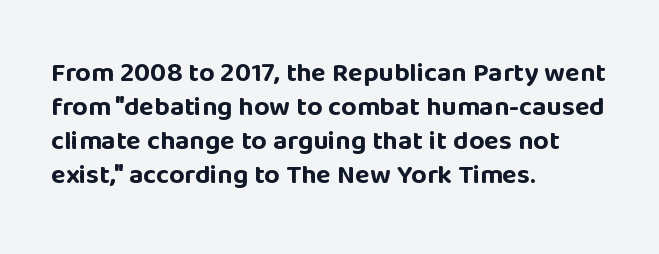
The image shows 27 px bold type, upright; set left-aligned, normal line spacing (1.26x), normal letter spacing, not underlined.
